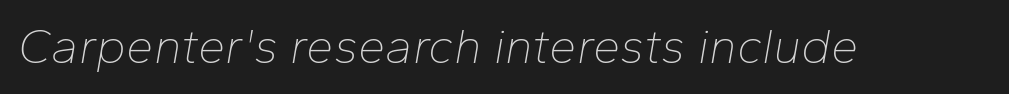
{"italic": "yes", "lean": "right", "slant_degrees": 10, "bold": "no", "weight": "thin", "width": "normal", "stroke_contrast": "low", "x_height": "medium", "monospaced": "no", "underline": "no", "letter_spacing": "normal", "letter_spacing_em": 0.0, "glyph_px": 49}
